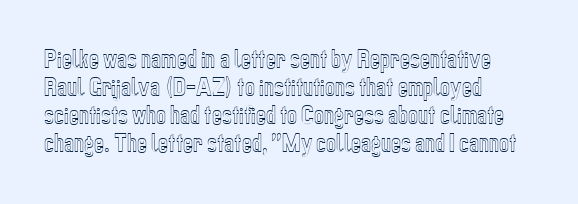
The image shows 21 px text type, upright; set left-aligned, normal line spacing (1.33x), normal letter spacing, not underlined.
